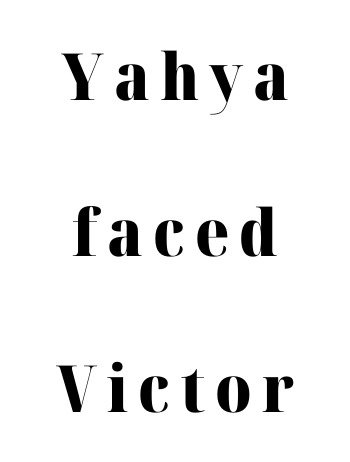
{"serif": "yes", "italic": "no", "bold": "yes", "weight": "heavy", "width": "normal", "stroke_contrast": "high", "x_height": "medium", "monospaced": "no", "underline": "no", "align": "center", "line_spacing": "loose", "line_spacing_ratio": 2.4, "glyph_px": 65}
